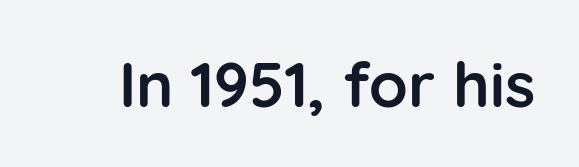
The image shows 63 px semibold sans-serif type, upright; set normal letter spacing, not underlined; low stroke contrast and a medium x-height.
